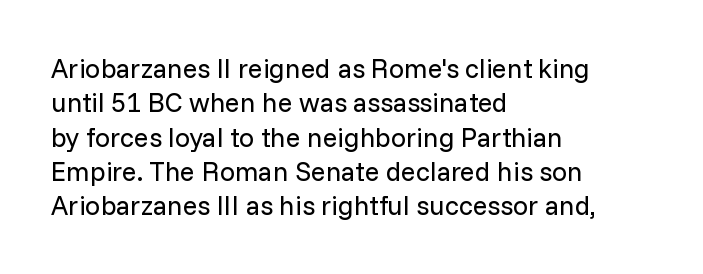
{"italic": "no", "bold": "no", "underline": "no", "align": "left", "line_spacing": "normal", "line_spacing_ratio": 1.27, "letter_spacing": "normal", "letter_spacing_em": 0.0, "glyph_px": 27}
